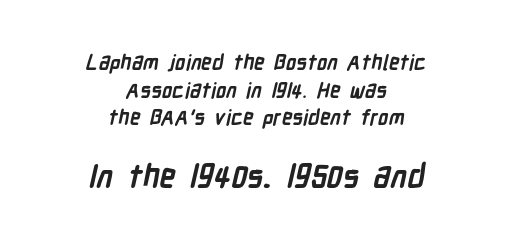
{"serif": "no", "bold": "yes", "weight": "semibold", "width": "condensed", "stroke_contrast": "low", "x_height": "medium", "monospaced": "no", "underline": "no", "align": "center", "line_spacing": "normal", "line_spacing_ratio": 1.31, "letter_spacing": "normal", "letter_spacing_em": 0.0, "larger_block": "second", "size_ratio": 1.52, "glyph_px": 32}
